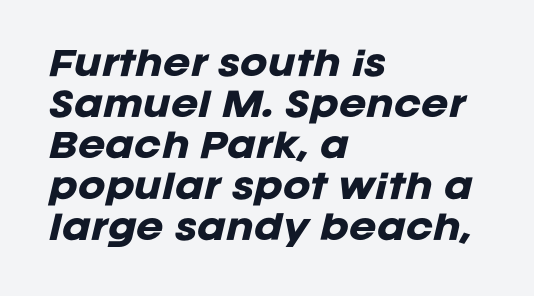
The image shows 33 px heavy type, italic (leaning right); set left-aligned, line spacing 1.24x, normal letter spacing, not underlined; low stroke contrast and a large x-height.
